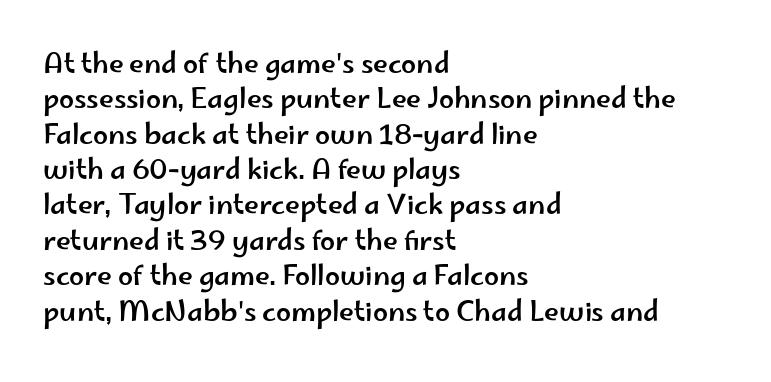
Q: Is the text italic (slanted)? A: No, it is upright.
Q: Is the text underlined? A: No.
Q: How is the paragraph aligned? A: Left-aligned.
Q: Is the spacing between letters normal or unusually wide? A: Normal.
Q: Is the spacing between lines tight, normal or loose? A: Normal.
